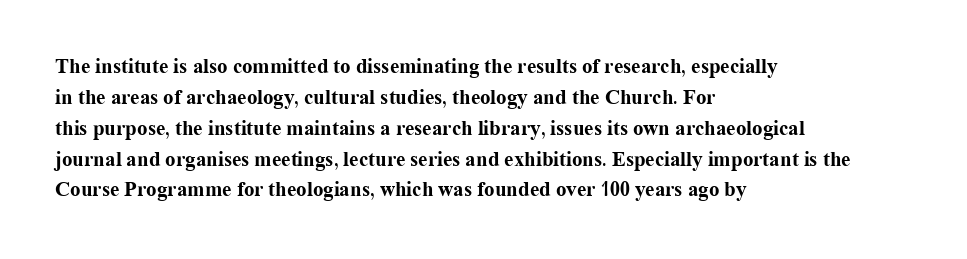
Posture: vertical. A classic flush-left, rag-right setting is used for this passage. Horizontal bands of white between lines are of average thickness. Each word holds together tightly as a unit, with standard inter-letter gaps. The font is running at its bold setting.
